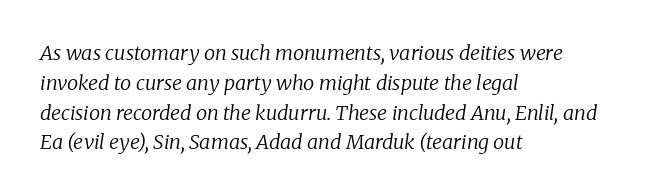
{"italic": "yes", "lean": "right", "slant_degrees": 8, "bold": "no", "underline": "no", "align": "left", "line_spacing": "normal", "line_spacing_ratio": 1.49, "letter_spacing": "normal", "letter_spacing_em": 0.0, "glyph_px": 20}
